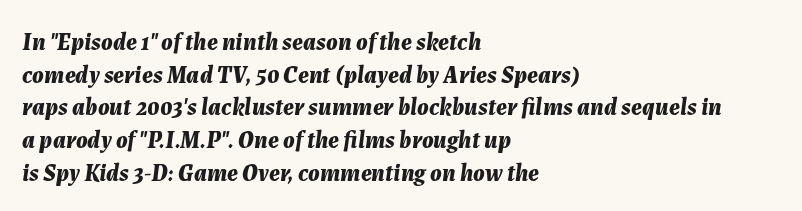
Q: Is the text bold? A: Yes.
Q: Is the text italic (slanted)? A: Yes, it leans right by about 7 degrees.
Q: Is the text underlined? A: No.
Q: How is the paragraph aligned? A: Left-aligned.
Q: Is the spacing between letters normal or unusually wide? A: Normal.
Q: Is the spacing between lines tight, normal or loose? A: Normal.
